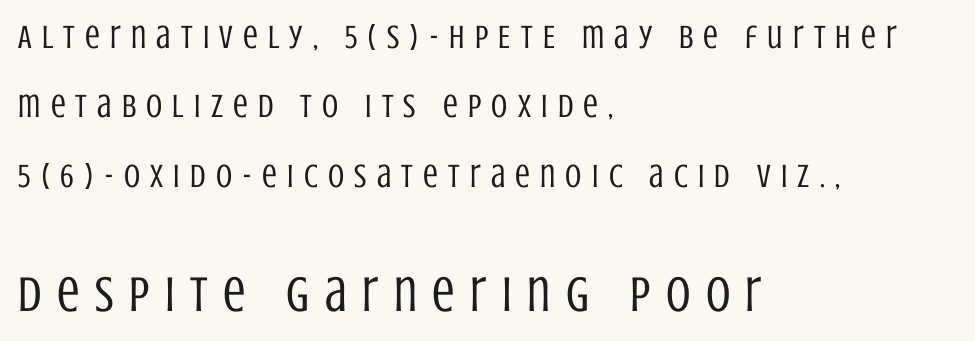
The image shows 50 px regular-weight, condensed sans-serif type, upright; set left-aligned, loose line spacing (2.1x), unusually wide letter spacing (+0.31 em), not underlined; the second (bottom) block is 1.52x larger; low stroke contrast and a large x-height.
